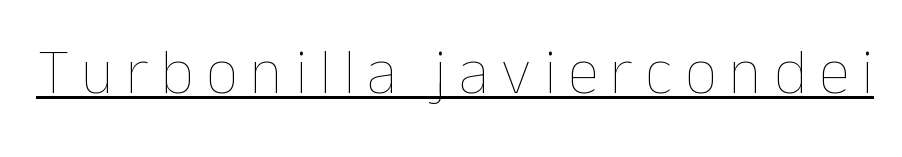
{"italic": "no", "bold": "no", "weight": "thin", "width": "normal", "stroke_contrast": "low", "x_height": "medium", "monospaced": "no", "underline": "yes", "glyph_px": 64}
